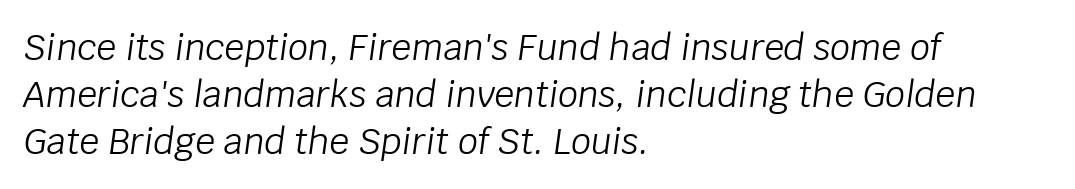
The image shows 35 px light type, italic (leaning right); set left-aligned, normal line spacing (1.34x), normal letter spacing, not underlined; low stroke contrast and a large x-height.
